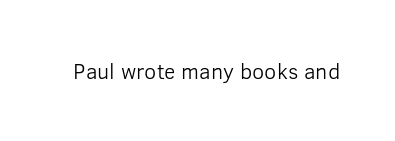
{"italic": "no", "bold": "no", "underline": "no", "letter_spacing": "normal", "letter_spacing_em": 0.0, "glyph_px": 22}
